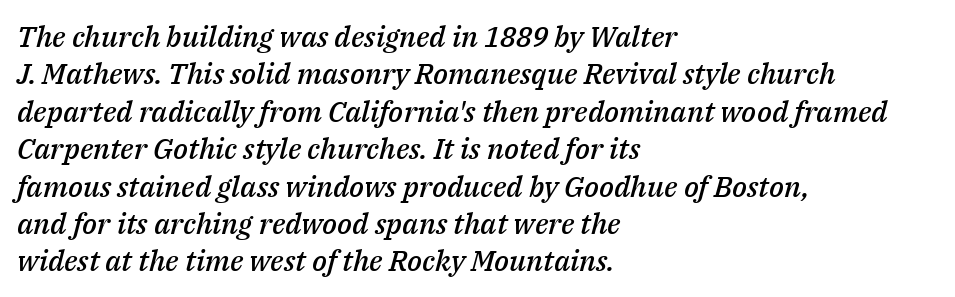
{"italic": "yes", "lean": "right", "slant_degrees": 14, "bold": "semi", "weight": "semibold", "width": "normal", "stroke_contrast": "medium", "x_height": "medium", "monospaced": "no", "underline": "no", "align": "left", "line_spacing": "normal", "line_spacing_ratio": 1.29, "letter_spacing": "normal", "letter_spacing_em": 0.0, "glyph_px": 29}
